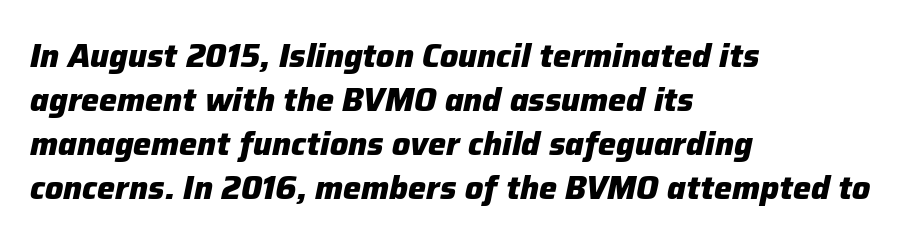
The image shows 32 px heavy type, italic (leaning right); set left-aligned, normal line spacing (1.37x), normal letter spacing, not underlined; low stroke contrast and a medium x-height.
